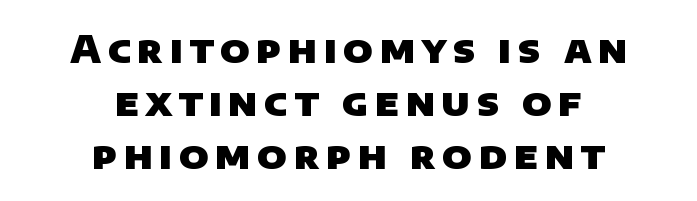
{"serif": "no", "bold": "yes", "weight": "heavy", "width": "normal", "stroke_contrast": "low", "x_height": "large", "monospaced": "no", "underline": "no", "align": "center", "line_spacing": "normal", "line_spacing_ratio": 1.39, "glyph_px": 38}
